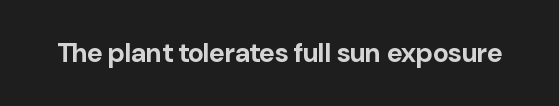
The image shows 27 px bold type, upright; set normal letter spacing, not underlined.
